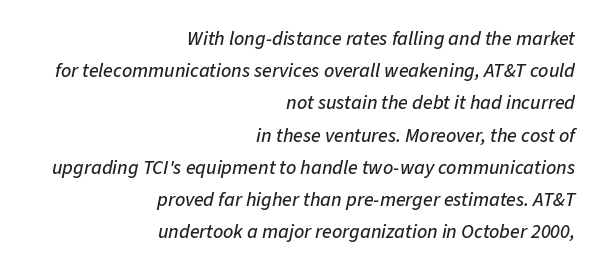
{"italic": "yes", "lean": "right", "slant_degrees": 11, "underline": "no", "align": "right", "line_spacing": "normal", "line_spacing_ratio": 1.61, "letter_spacing": "normal", "letter_spacing_em": 0.0, "glyph_px": 20}
